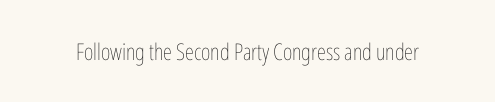
The type is set solid horizontally, with unmodified tracking. Words float on clear page, feet unadorned. A quiet, ordinary-to-light weight characterises the typeface. The type sits square on the baseline with zero lean.
